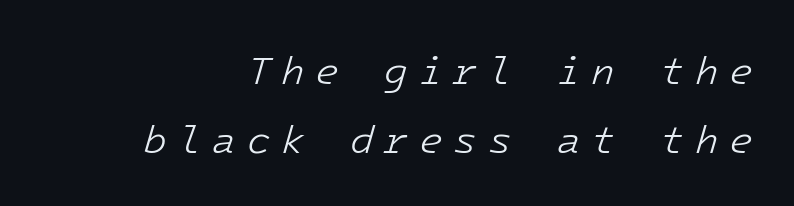
On a weight scale, this lands at 450 or below. Unmarked baselines from the first word to the last. Words appear elongated and porous because spacing is wide. The whole block is typeset with a tilt.
